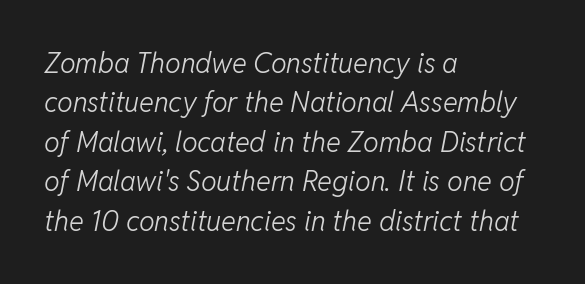
Q: Is the text bold? A: No.
Q: Is the text italic (slanted)? A: Yes, it leans right by about 11 degrees.
Q: Is the text underlined? A: No.
Q: How is the paragraph aligned? A: Left-aligned.
Q: Is the spacing between letters normal or unusually wide? A: Normal.
Q: Is the spacing between lines tight, normal or loose? A: Normal.
Q: Width (condensed, normal, or wide)? A: Normal.
Q: Stroke contrast? A: Low.
Q: x-height? A: Medium.
Q: Monospaced? A: No.
